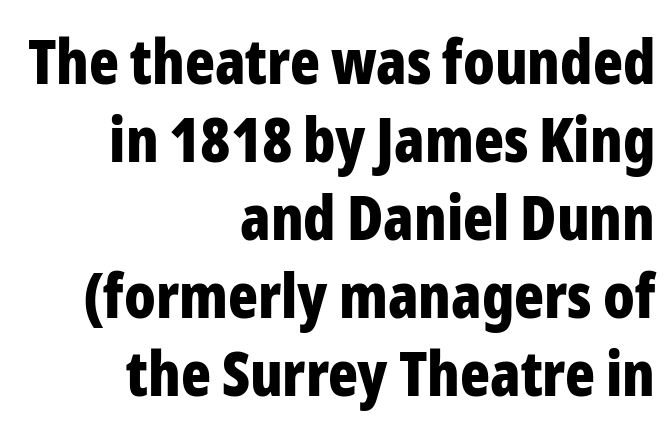
{"serif": "no", "italic": "no", "bold": "yes", "weight": "bold", "width": "condensed", "stroke_contrast": "low", "x_height": "medium", "monospaced": "no", "underline": "no", "align": "right", "line_spacing": "normal", "line_spacing_ratio": 1.26, "letter_spacing": "normal", "letter_spacing_em": 0.0, "glyph_px": 62}
